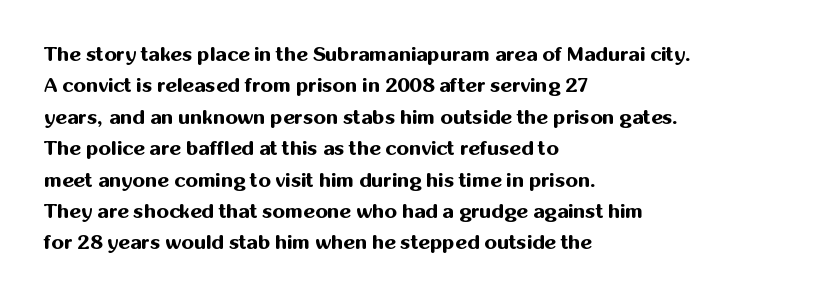
The image shows 20 px bold type, upright; set left-aligned, normal line spacing (1.57x), normal letter spacing, not underlined.
